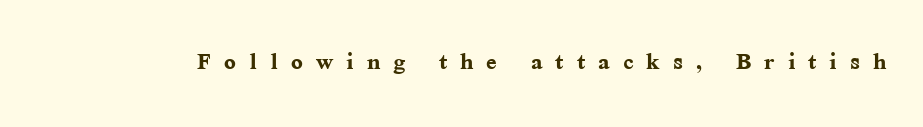
The font is running at its bold setting. The zone under the glyphs is completely vacant. Characters remain perfectly vertical along every line. Looks like regular typesetting: each glyph gets only the width it needs. The face used here is rendered with a markedly widened letterfit. You can tell from the footed stems that serif type was used.
